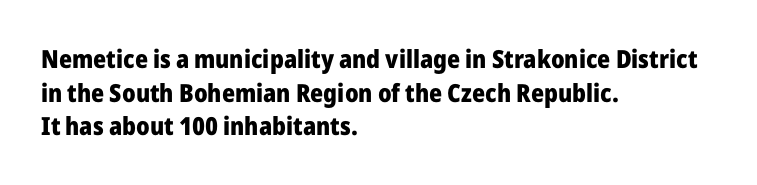
{"italic": "no", "bold": "yes", "underline": "no", "align": "left", "line_spacing": "normal", "line_spacing_ratio": 1.35, "letter_spacing": "normal", "letter_spacing_em": 0.0, "glyph_px": 25}
